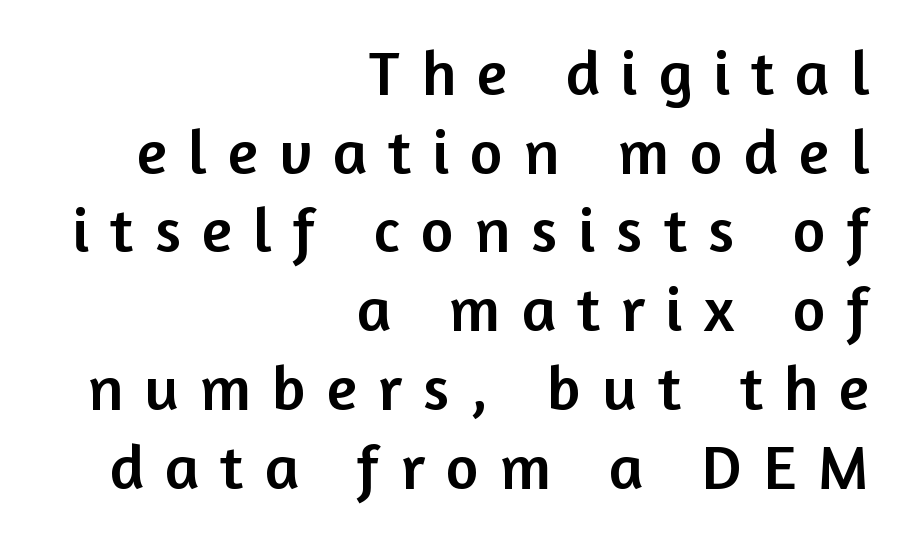
The image shows 63 px sans-serif type, upright; set right-aligned, normal line spacing (1.25x), unusually wide letter spacing (+0.34 em), not underlined; low stroke contrast and a medium x-height.
